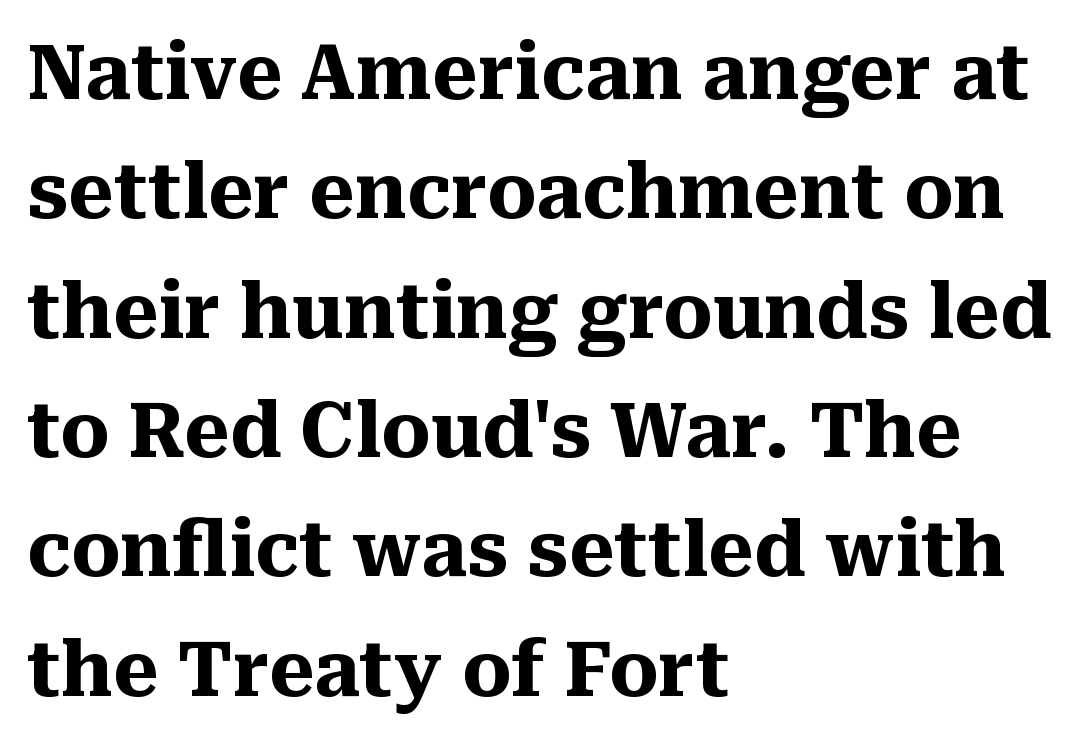
The passage shown is typeset with a serif family. Summary of vertical rhythm: regular, with standard interline spacing. These lines carry a lot of weight — the face is fully bold. Tracking here is standard; glyphs follow each other at the usual distance. Upright lettering throughout.
